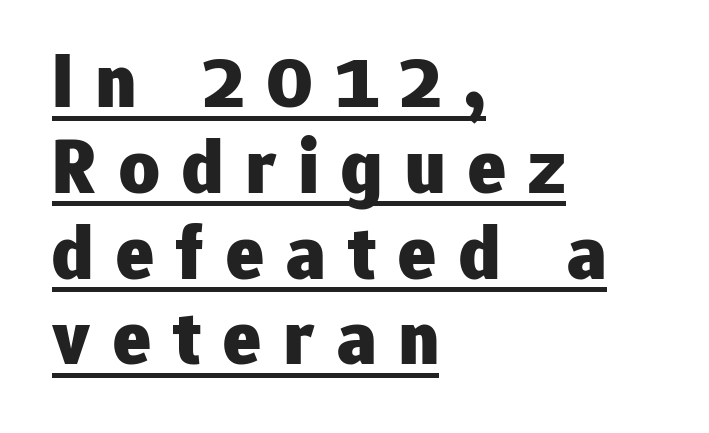
{"serif": "no", "italic": "no", "bold": "yes", "weight": "heavy", "width": "normal", "stroke_contrast": "low", "x_height": "medium", "monospaced": "no", "underline": "yes", "align": "left", "line_spacing": "tight", "line_spacing_ratio": 1.1, "letter_spacing": "wide", "letter_spacing_em": 0.29, "glyph_px": 78}
